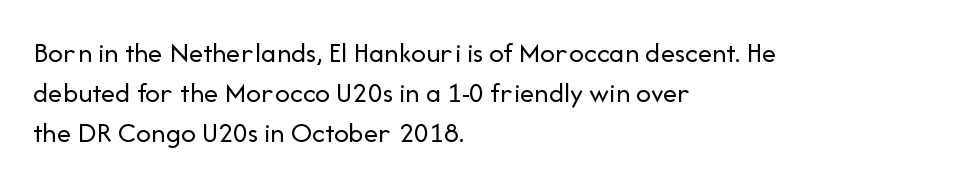
{"serif": "no", "italic": "no", "bold": "no", "weight": "regular", "width": "normal", "stroke_contrast": "low", "x_height": "medium", "monospaced": "no", "underline": "no", "align": "left", "line_spacing": "normal", "line_spacing_ratio": 1.38, "letter_spacing": "normal", "letter_spacing_em": 0.0, "glyph_px": 29}
